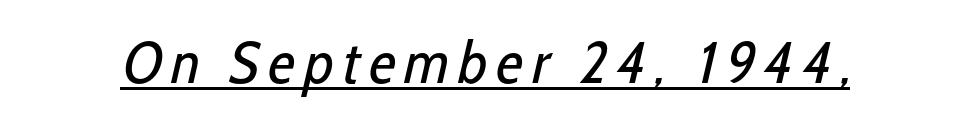
Q: Is the text bold? A: No.
Q: Is the typeface a serif or a sans-serif typeface? A: Sans-serif.
Q: Is the text underlined? A: Yes.
Q: Width (condensed, normal, or wide)? A: Condensed.
Q: Stroke contrast? A: Low.
Q: x-height? A: Medium.
Q: Monospaced? A: No.
